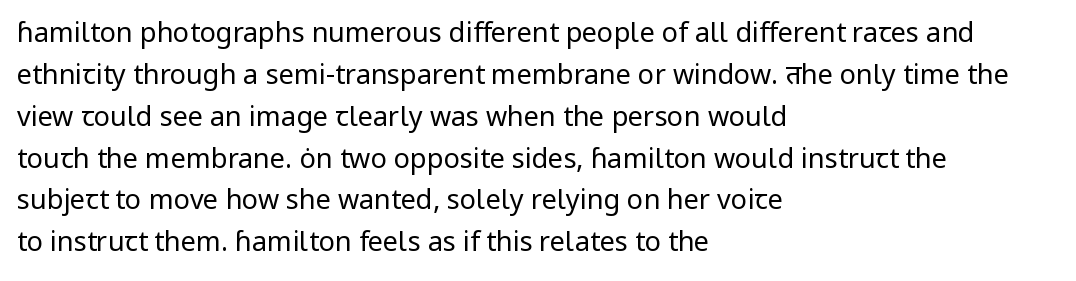
{"italic": "no", "bold": "no", "underline": "no", "align": "left", "line_spacing": "normal", "line_spacing_ratio": 1.55, "letter_spacing": "normal", "letter_spacing_em": 0.0, "glyph_px": 27}
